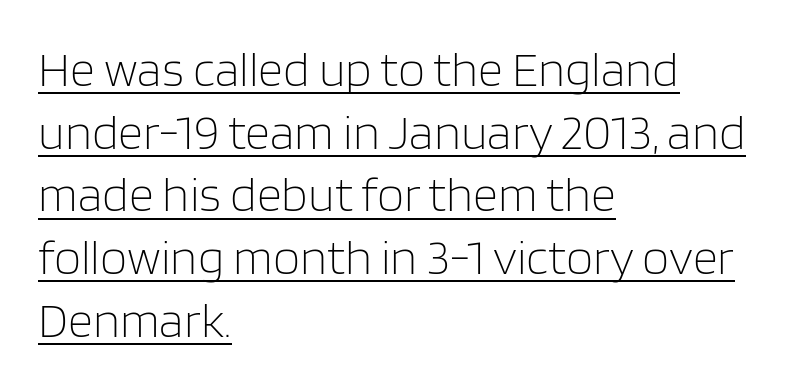
{"serif": "no", "italic": "no", "bold": "no", "weight": "light", "width": "normal", "stroke_contrast": "low", "x_height": "large", "monospaced": "no", "underline": "yes", "align": "left", "line_spacing": "normal", "line_spacing_ratio": 1.28, "letter_spacing": "normal", "letter_spacing_em": 0.0, "glyph_px": 49}
